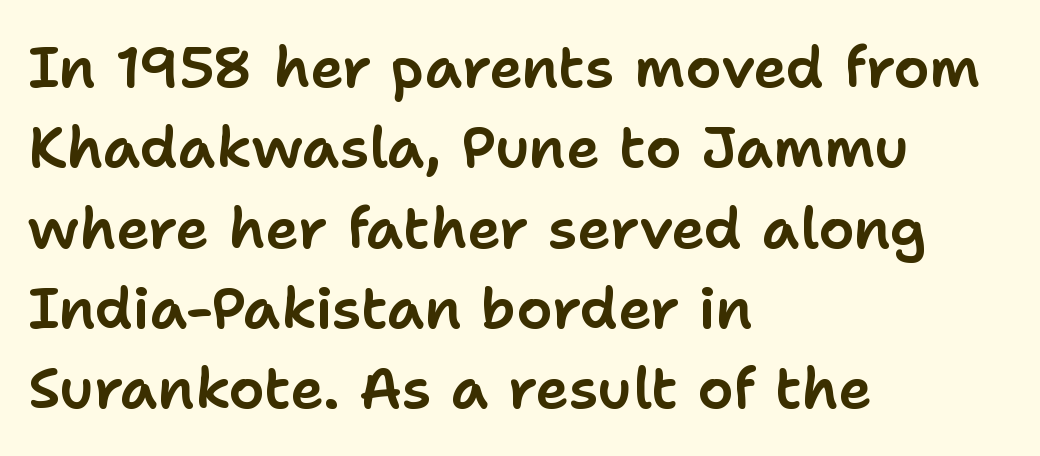
The image shows 57 px sans-serif type, upright; set left-aligned, normal line spacing (1.41x), normal letter spacing, not underlined; low stroke contrast and a medium x-height.
